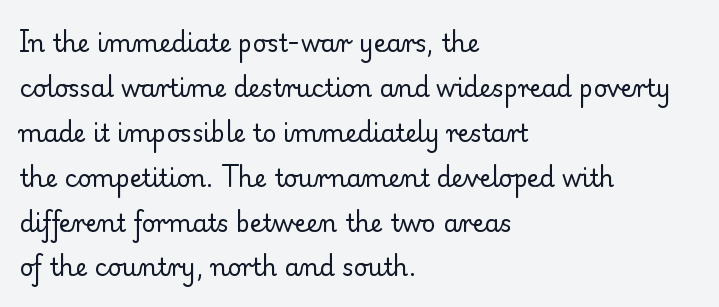
{"italic": "no", "bold": "no", "underline": "no", "align": "left", "line_spacing_ratio": 1.87, "letter_spacing": "normal", "letter_spacing_em": 0.0, "glyph_px": 24}
